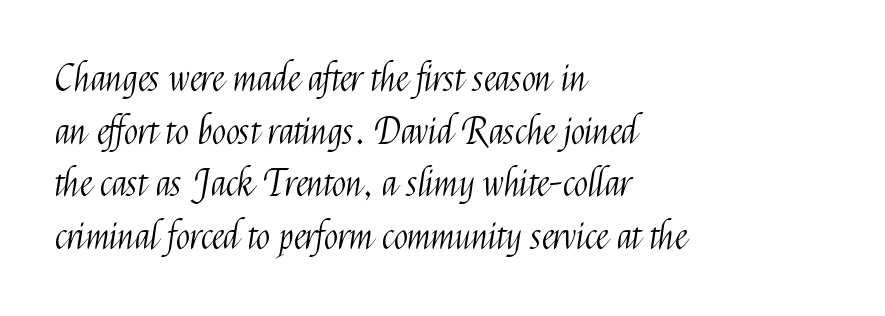
The rendering uses a moderate line-height, typical for paragraphs. These lines keep a tight, regular rhythm from letter to letter. Here the designer chose a conventional face with non-uniform glyph widths. Counters stay open thanks to moderate or lighter strokes. The gap between lines stays unmarked.
